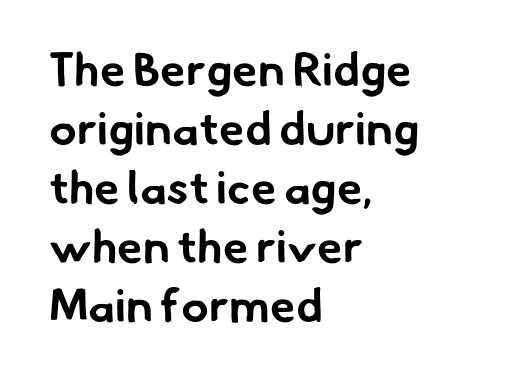
Q: Is the text bold? A: Yes.
Q: Is the typeface a serif or a sans-serif typeface? A: Sans-serif.
Q: Is the text underlined? A: No.
Q: How is the paragraph aligned? A: Left-aligned.
Q: Is the spacing between letters normal or unusually wide? A: Normal.
Q: Is the spacing between lines tight, normal or loose? A: Normal.
Q: Width (condensed, normal, or wide)? A: Normal.
Q: Stroke contrast? A: Low.
Q: x-height? A: Small.
Q: Monospaced? A: No.
